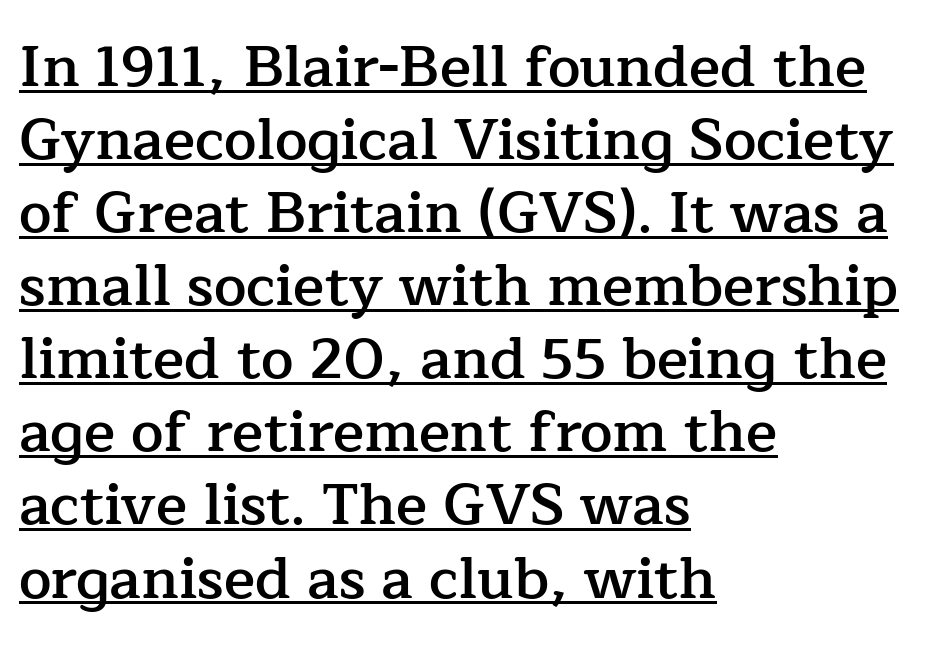
Regular leading. Do the letters lean? They stand straight. Set as a demibold, roughly 600 on the weight scale. These characters rest on top of a visible drawn line.
